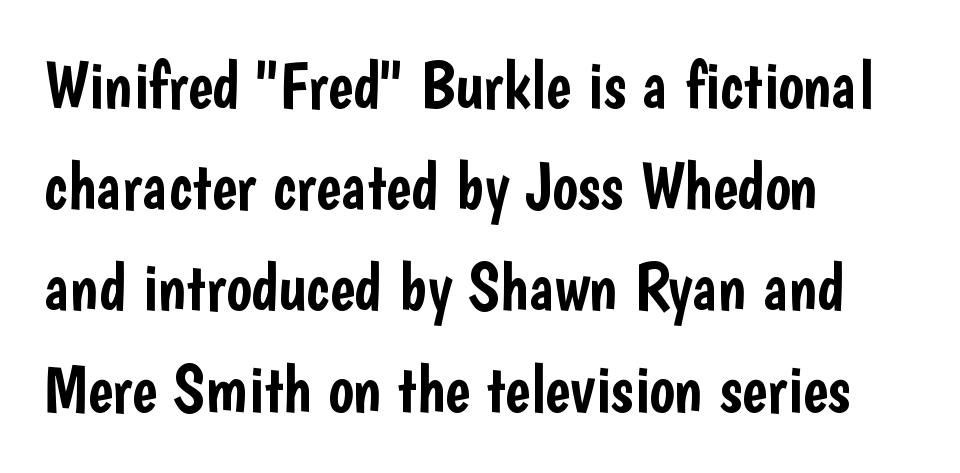
The image shows 67 px condensed sans-serif type, upright; set left-aligned, normal line spacing (1.51x), normal letter spacing, not underlined; low stroke contrast and a medium x-height.
